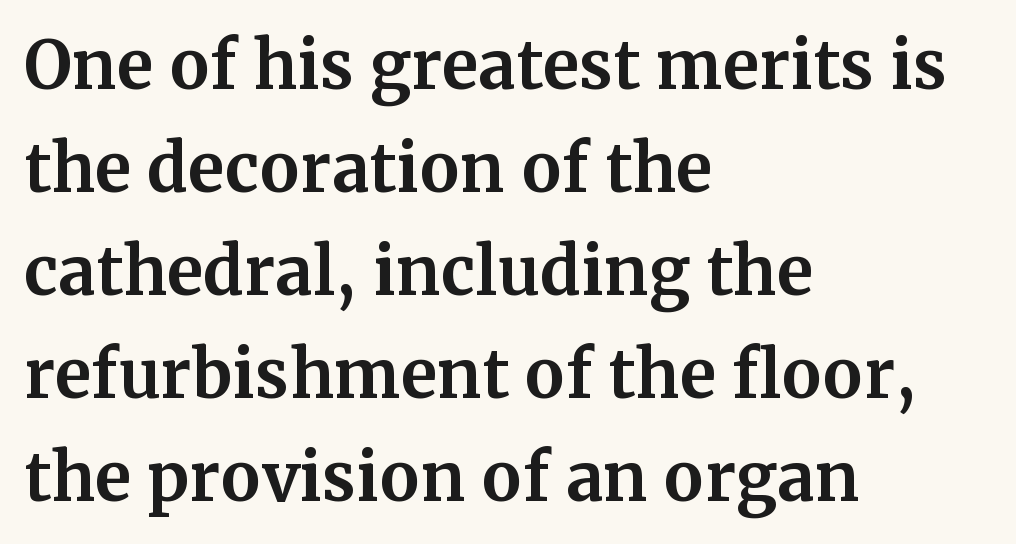
Is the letter spacing exaggerated? No — it looks like the ordinary default. Typographically, this falls in the serif category. Regular leading. Here the designer chose a conventional face with non-uniform glyph widths. Descenders are the only things crossing below the line. The font's upright variant was chosen for this text.
